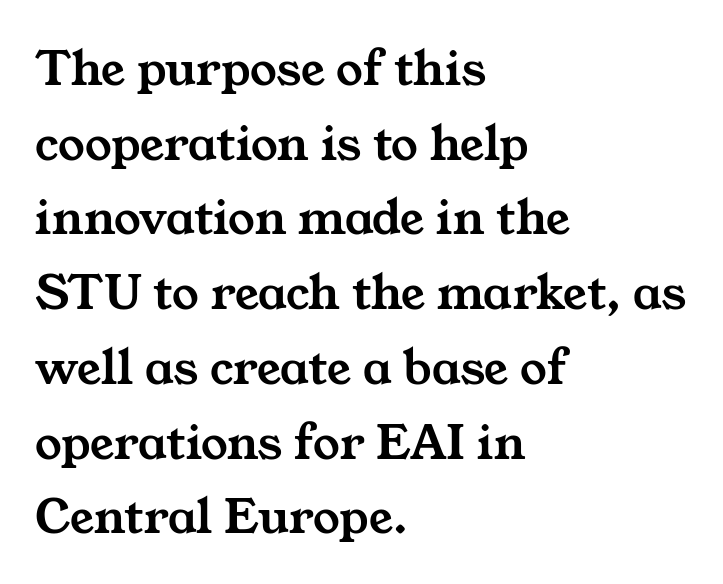
Q: Is the typeface a serif or a sans-serif typeface? A: Serif.
Q: Is the text underlined? A: No.
Q: How is the paragraph aligned? A: Left-aligned.
Q: Is the spacing between letters normal or unusually wide? A: Normal.
Q: Is the spacing between lines tight, normal or loose? A: Normal.
Q: Width (condensed, normal, or wide)? A: Wide.
Q: Stroke contrast? A: Medium.
Q: x-height? A: Medium.
Q: Monospaced? A: No.
